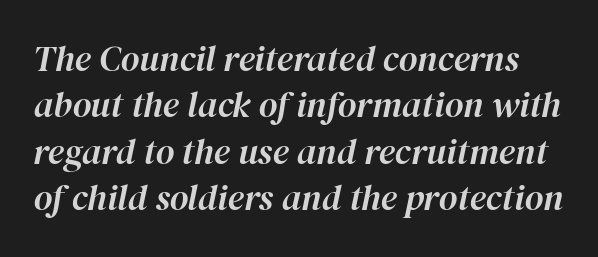
The image shows 36 px text type, italic (leaning right); set normal line spacing (1.29x), normal letter spacing, not underlined; high stroke contrast and a medium x-height.
